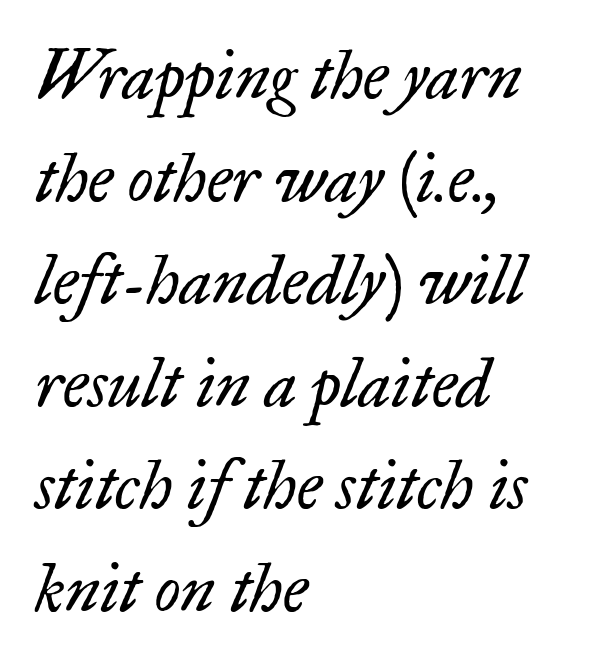
Q: Is the text bold? A: No.
Q: Is the text italic (slanted)? A: Yes, it leans right by about 17 degrees.
Q: Is the typeface a serif or a sans-serif typeface? A: Serif.
Q: Is the text underlined? A: No.
Q: How is the paragraph aligned? A: Left-aligned.
Q: Is the spacing between letters normal or unusually wide? A: Normal.
Q: Is the spacing between lines tight, normal or loose? A: Normal.
Q: Width (condensed, normal, or wide)? A: Normal.
Q: Stroke contrast? A: Low.
Q: x-height? A: Small.
Q: Monospaced? A: No.
